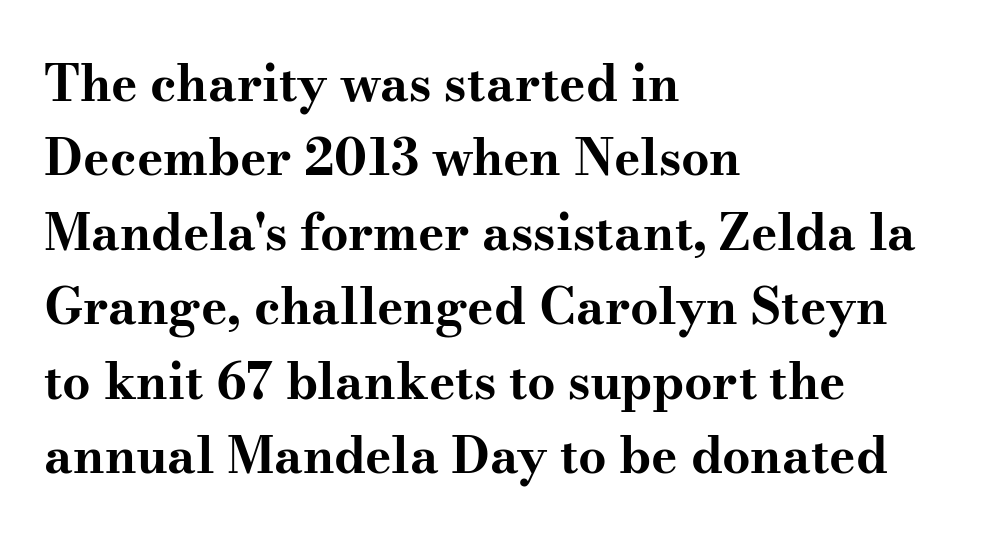
{"serif": "yes", "italic": "no", "bold": "yes", "weight": "bold", "width": "wide", "stroke_contrast": "medium", "x_height": "small", "monospaced": "no", "underline": "no", "align": "left", "line_spacing": "normal", "line_spacing_ratio": 1.49, "letter_spacing": "normal", "letter_spacing_em": 0.0, "glyph_px": 50}
